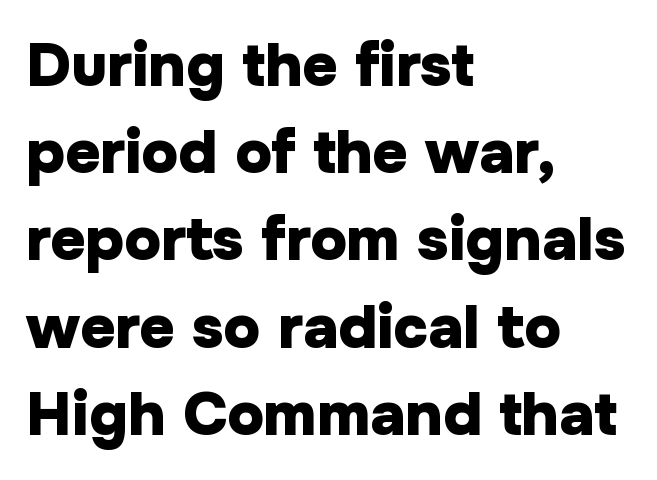
Q: Is the text bold? A: Yes.
Q: Is the text italic (slanted)? A: No, it is upright.
Q: Is the typeface a serif or a sans-serif typeface? A: Sans-serif.
Q: Is the text underlined? A: No.
Q: How is the paragraph aligned? A: Left-aligned.
Q: Is the spacing between letters normal or unusually wide? A: Normal.
Q: Is the spacing between lines tight, normal or loose? A: Normal.
Q: Width (condensed, normal, or wide)? A: Normal.
Q: Stroke contrast? A: Low.
Q: x-height? A: Medium.
Q: Monospaced? A: No.
